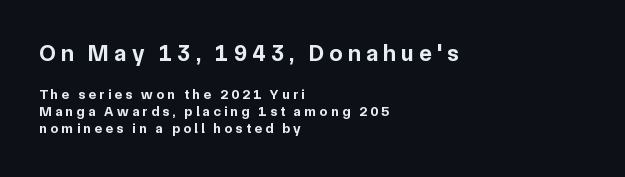
Q: Is the text bold? A: Yes.
Q: Is the text italic (slanted)? A: No, it is upright.
Q: Is the text underlined? A: No.
Q: How is the paragraph aligned? A: Left-aligned.
Q: Is the spacing between letters normal or unusually wide? A: Unusually wide.
Q: Which block of text is set in a larger size, the first (top) or the second (bottom)? A: The first (top) one.
